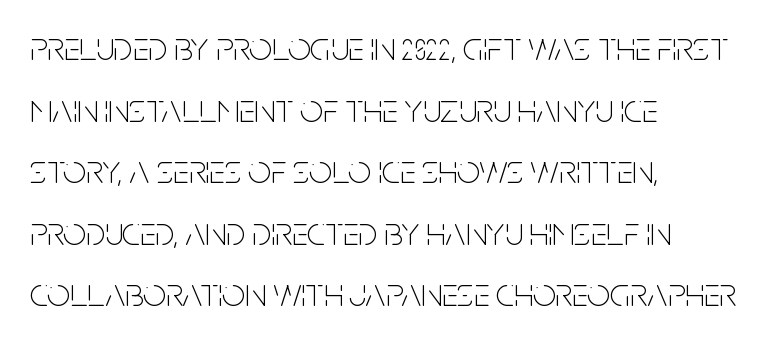
Q: Is the text bold? A: No.
Q: Is the text italic (slanted)? A: No, it is upright.
Q: Is the typeface a serif or a sans-serif typeface? A: Sans-serif.
Q: Is the text underlined? A: No.
Q: How is the paragraph aligned? A: Left-aligned.
Q: Is the spacing between letters normal or unusually wide? A: Normal.
Q: Is the spacing between lines tight, normal or loose? A: Normal.
Q: Width (condensed, normal, or wide)? A: Condensed.
Q: Stroke contrast? A: Low.
Q: x-height? A: Large.
Q: Monospaced? A: No.
